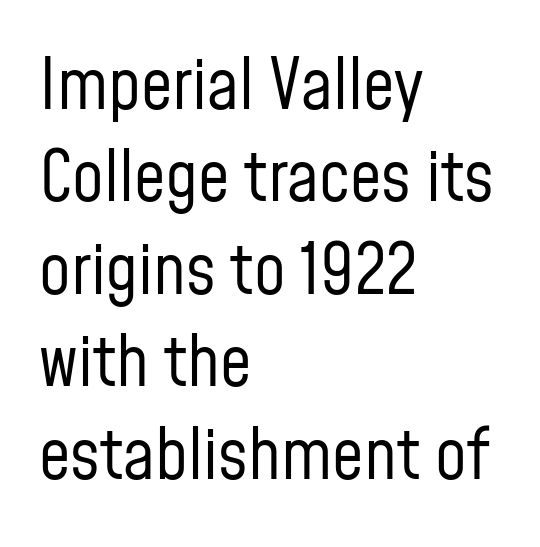
Q: Is the text bold? A: No.
Q: Is the text italic (slanted)? A: No, it is upright.
Q: Is the typeface a serif or a sans-serif typeface? A: Sans-serif.
Q: Is the text underlined? A: No.
Q: How is the paragraph aligned? A: Left-aligned.
Q: Is the spacing between letters normal or unusually wide? A: Normal.
Q: Is the spacing between lines tight, normal or loose? A: Normal.
Q: Width (condensed, normal, or wide)? A: Condensed.
Q: Stroke contrast? A: Low.
Q: x-height? A: Medium.
Q: Monospaced? A: No.
